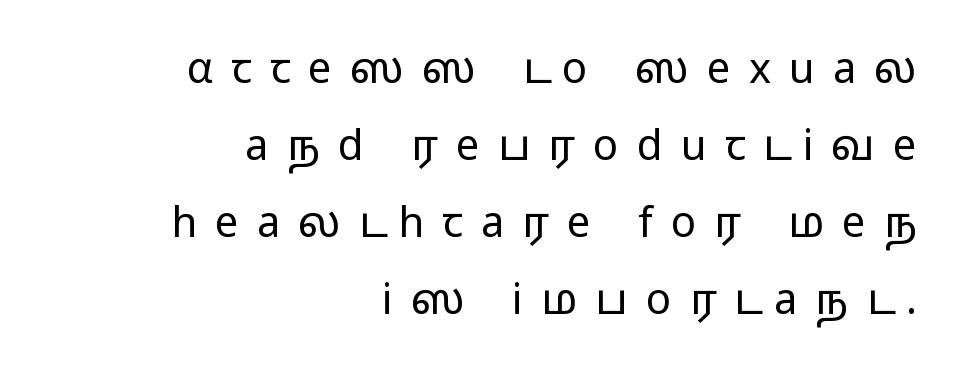
Q: Is the text bold? A: No.
Q: Is the text italic (slanted)? A: No, it is upright.
Q: Is the typeface a serif or a sans-serif typeface? A: Sans-serif.
Q: Is the text underlined? A: No.
Q: How is the paragraph aligned? A: Right-aligned.
Q: Is the spacing between letters normal or unusually wide? A: Unusually wide.
Q: Width (condensed, normal, or wide)? A: Wide.
Q: Stroke contrast? A: Low.
Q: x-height? A: Medium.
Q: Monospaced? A: No.
